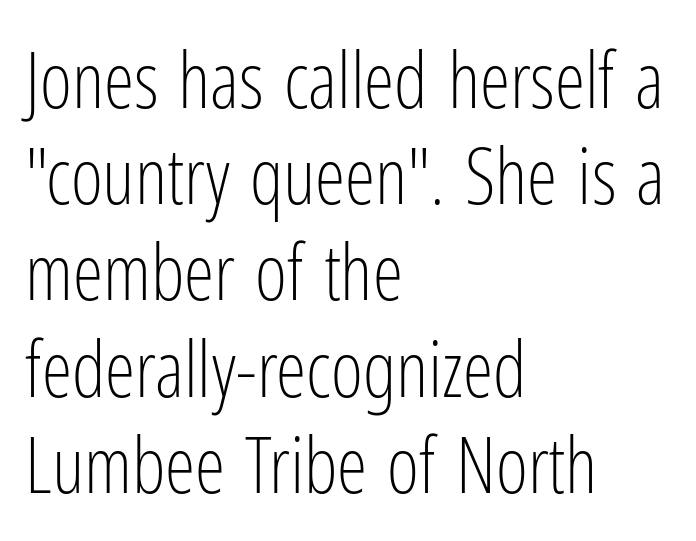
Heft: none added — not bold. Every row of glyphs begins at an identical x-position on the left. Posture: straight, roman, zero tilt. The leading is moderate, giving the passage an even texture.
